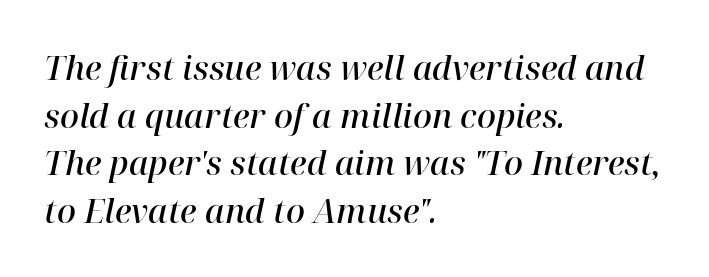
{"serif": "yes", "italic": "yes", "lean": "right", "slant_degrees": 12, "bold": "semi", "weight": "semibold", "width": "normal", "stroke_contrast": "high", "x_height": "medium", "monospaced": "no", "underline": "no", "align": "left", "line_spacing": "normal", "line_spacing_ratio": 1.44, "letter_spacing": "normal", "letter_spacing_em": 0.0, "glyph_px": 33}
